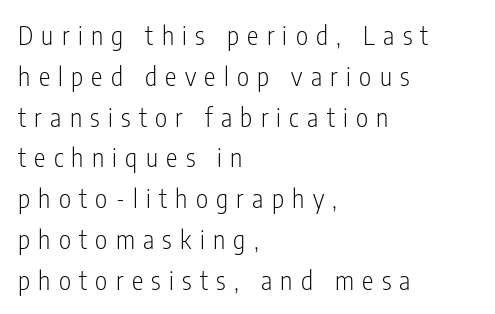
The image shows 26 px text type, upright; set left-aligned, normal line spacing (1.57x), unusually wide letter spacing (+0.32 em), not underlined.
